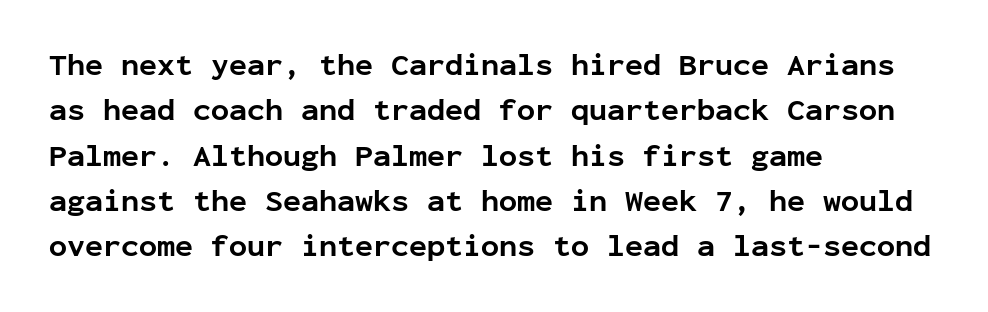
Q: Is the text bold? A: Yes.
Q: Is the text italic (slanted)? A: No, it is upright.
Q: Is the typeface a serif or a sans-serif typeface? A: Sans-serif.
Q: Is the text underlined? A: No.
Q: How is the paragraph aligned? A: Left-aligned.
Q: Is the spacing between letters normal or unusually wide? A: Normal.
Q: Is the spacing between lines tight, normal or loose? A: Normal.
Q: Width (condensed, normal, or wide)? A: Normal.
Q: Stroke contrast? A: Low.
Q: x-height? A: Medium.
Q: Monospaced? A: Yes.
